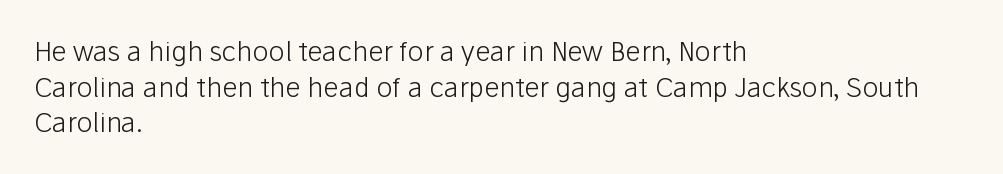
{"italic": "no", "bold": "no", "underline": "no", "align": "left", "line_spacing": "normal", "line_spacing_ratio": 1.32, "letter_spacing": "normal", "letter_spacing_em": 0.0, "glyph_px": 27}
